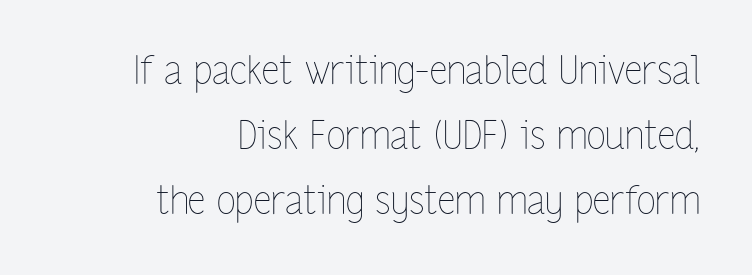
The image shows 39 px thin, condensed type, upright; set right-aligned, normal line spacing (1.67x), normal letter spacing, not underlined; low stroke contrast and a medium x-height.
